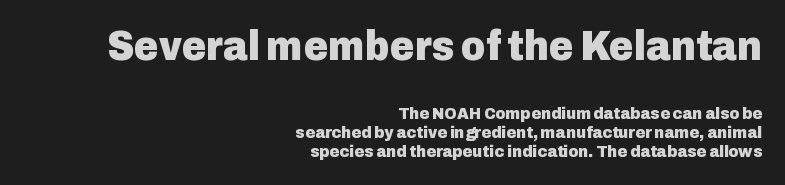
The image shows 42 px heavy sans-serif type, upright; set right-aligned, tight line spacing (1.13x), normal letter spacing, not underlined; the first (top) block is 2.47x larger; low stroke contrast and a medium x-height.
